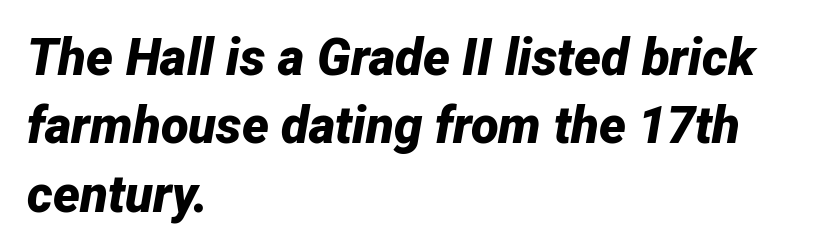
The image shows 51 px bold type, italic (leaning right); set left-aligned, normal line spacing (1.34x), normal letter spacing, not underlined; low stroke contrast and a medium x-height.
